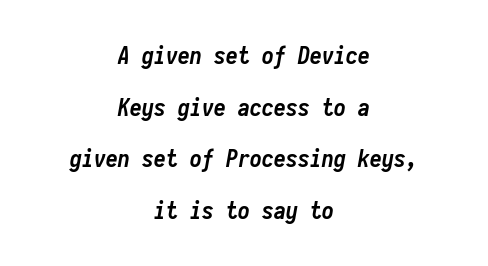
{"italic": "yes", "lean": "right", "slant_degrees": 10, "bold": "yes", "underline": "no", "align": "center", "line_spacing": "loose", "line_spacing_ratio": 2.15, "letter_spacing": "normal", "letter_spacing_em": 0.0, "glyph_px": 24}
